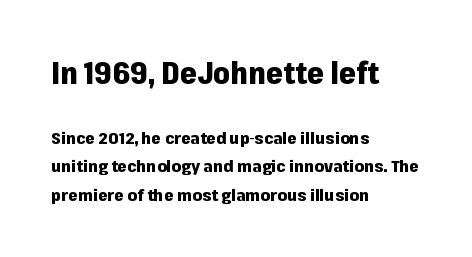
Does extra space separate the letters? No, they use regular spacing. The face used here is proportionally spaced, like ordinary book or web type. Check under the words: just untouched page. The specimen reads as upright at a glance.
